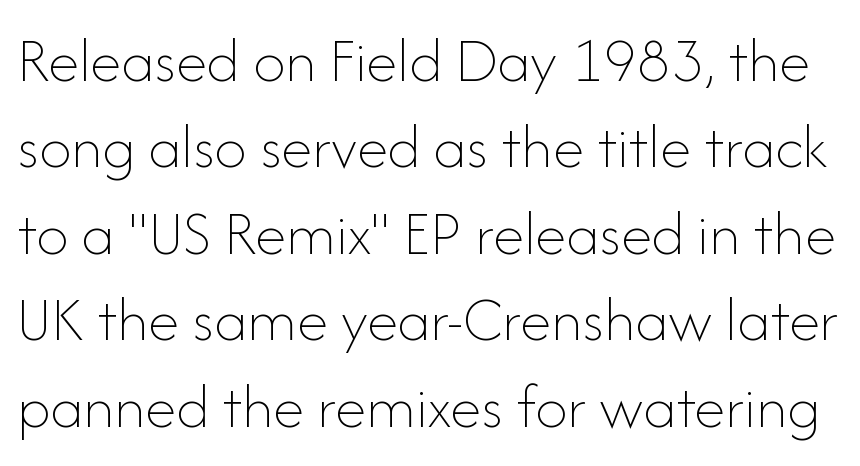
The leading is moderate, giving the passage an even texture. The letters stand straight up with perfectly vertical stems. A clean baseline with only descenders dipping below it. On a weight scale, this lands at 450 or below. Standard letterfit; no display-style spreading of the glyphs. These lines are rendered in a variable-pitch font.
